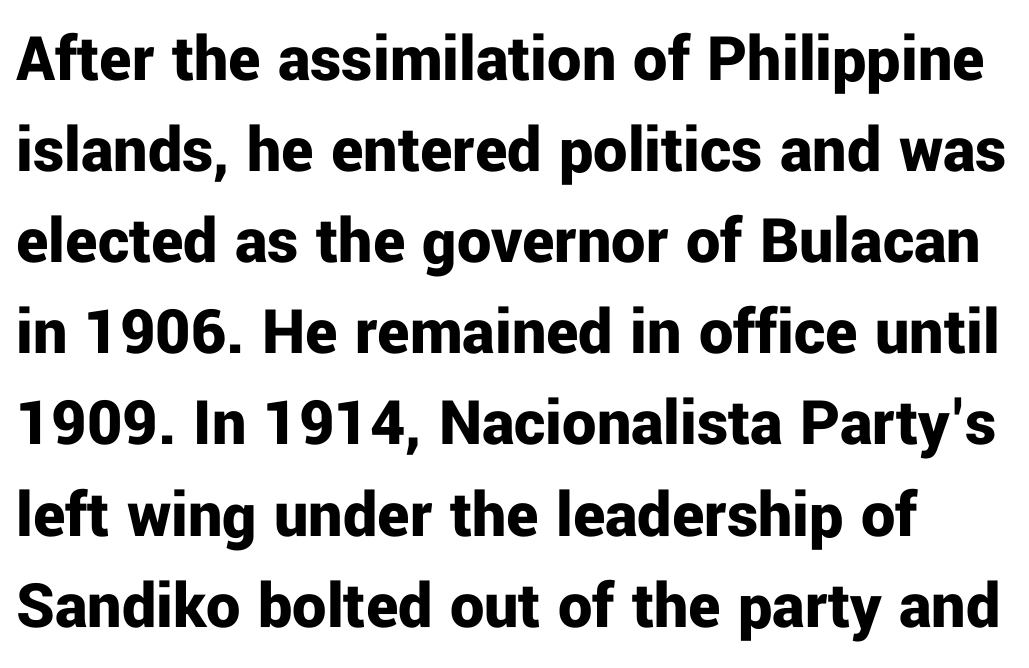
Looks like regular typesetting: each glyph gets only the width it needs. Anything drawn beneath the words? Only blank space. Compared with an ordinary text face, these strokes are far heavier — a full bold. The designer left line spacing at the default.
